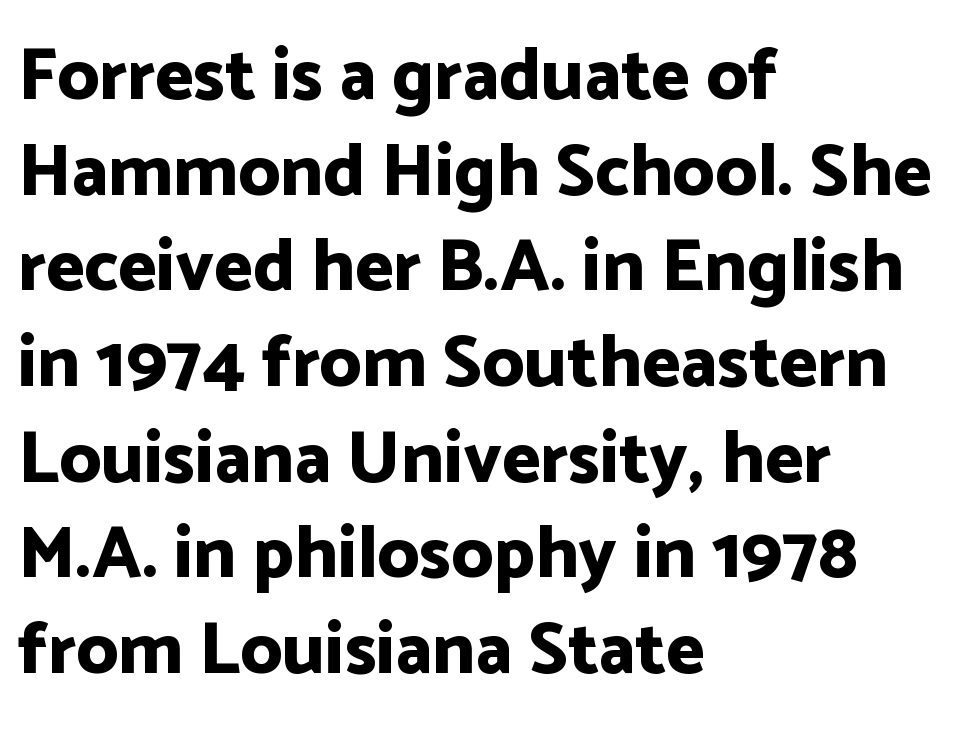
The image shows 73 px bold sans-serif type, upright; set left-aligned, normal line spacing (1.31x), normal letter spacing, not underlined; low stroke contrast and a medium x-height.
